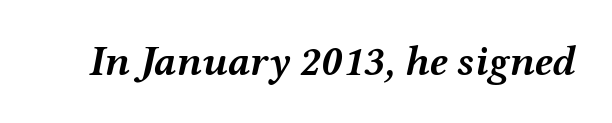
{"italic": "yes", "lean": "right", "slant_degrees": 12, "bold": "yes", "weight": "semibold", "width": "wide", "stroke_contrast": "medium", "x_height": "medium", "monospaced": "no", "underline": "no", "letter_spacing": "normal", "letter_spacing_em": 0.0, "glyph_px": 42}
